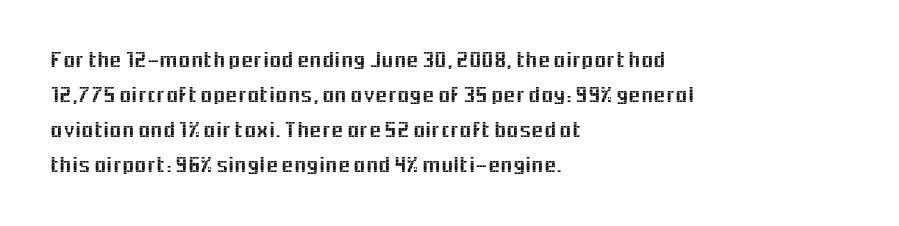
The vertical gap from one line to the next is medium. In terms of posture, this sample is upright. The ragged edge is on the right, which tells us the setting is flush left. Look at the tracking — it's just the regular setting, nothing added. Only glyphs here, with clear space below each row.
